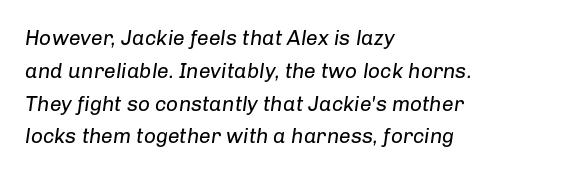
The image shows 21 px text type, italic (leaning right); set left-aligned, normal line spacing (1.56x), normal letter spacing, not underlined.
